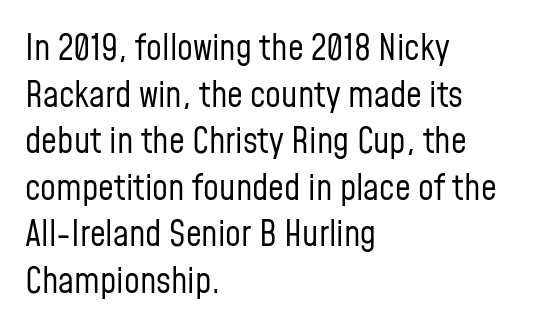
The image shows 35 px regular-weight, condensed sans-serif type, upright; set left-aligned, normal line spacing (1.33x), normal letter spacing, not underlined; low stroke contrast and a medium x-height.
